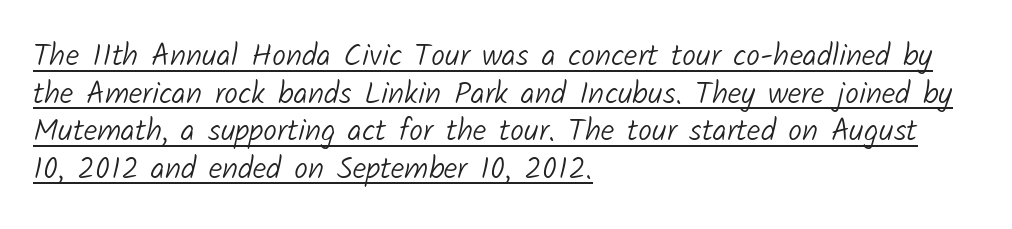
The image shows 31 px light sans-serif type; set left-aligned, line spacing 1.21x, normal letter spacing, underlined; low stroke contrast and a medium x-height.
